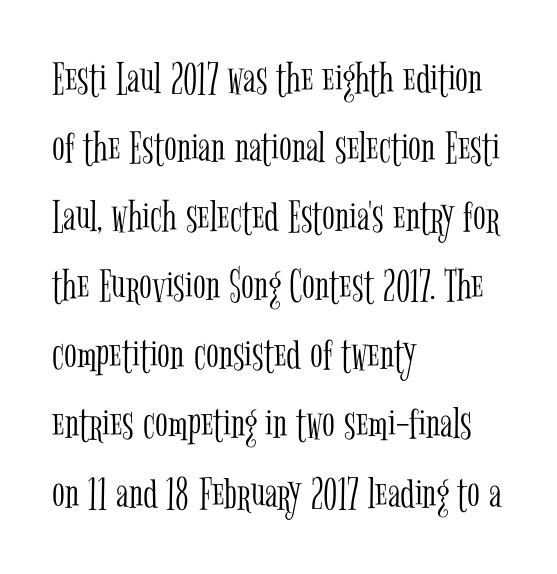
{"serif": "yes", "italic": "no", "bold": "no", "weight": "light", "width": "condensed", "stroke_contrast": "low", "x_height": "medium", "monospaced": "no", "underline": "no", "align": "left", "line_spacing": "normal", "line_spacing_ratio": 1.47, "letter_spacing": "normal", "letter_spacing_em": 0.0, "glyph_px": 47}
